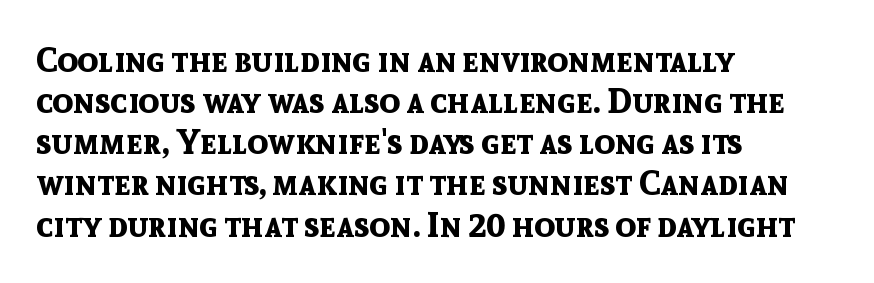
Is this a fixed-width face? No — the glyphs have proportional, varying widths. The face used here has the dense, thick strokes of a bold. The paragraph has a hard left edge and a soft right edge. Typographically, this falls in the sans-serif category. Tracking here is standard; glyphs follow each other at the usual distance. If you drew a line through each stem, it would be perfectly vertical.
